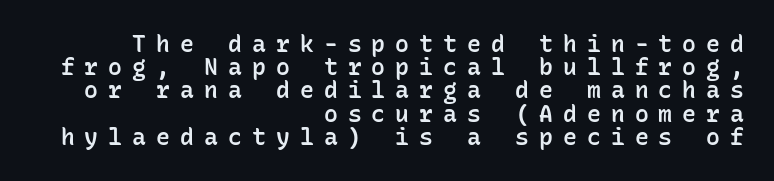
The image shows 23 px text type, upright; set right-aligned, tight line spacing (1.01x), unusually wide letter spacing (+0.44 em), not underlined.
